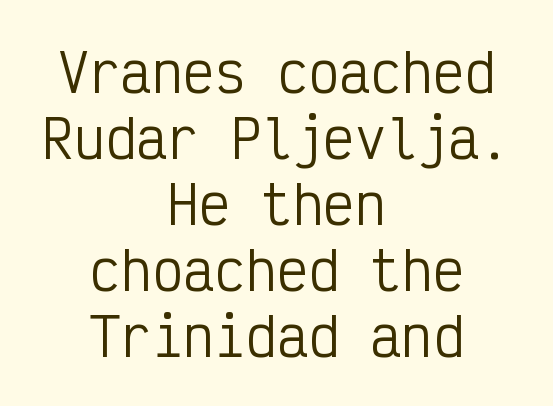
Note the uniform advance width — an 'i' takes as much space as an 'm'. The leading is moderate, giving the passage an even texture. Both edges are ragged and mirror each other, which tells us the setting is centered. Stems here are at most as thick as an everyday book face.
